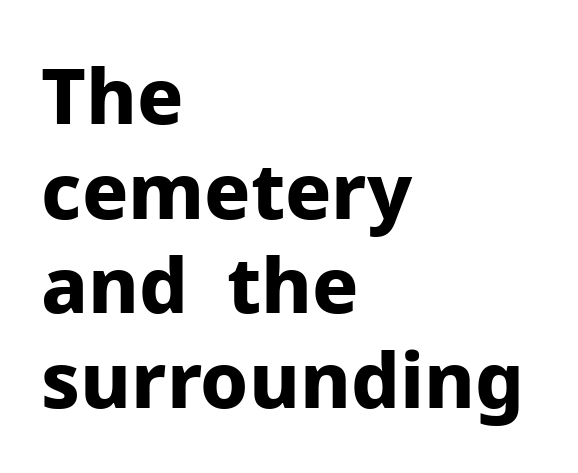
Q: Is the text bold? A: Yes.
Q: Is the text italic (slanted)? A: No, it is upright.
Q: Is the typeface a serif or a sans-serif typeface? A: Sans-serif.
Q: Is the text underlined? A: No.
Q: How is the paragraph aligned? A: Left-aligned.
Q: Is the spacing between letters normal or unusually wide? A: Normal.
Q: Width (condensed, normal, or wide)? A: Normal.
Q: Stroke contrast? A: Low.
Q: x-height? A: Medium.
Q: Monospaced? A: No.
